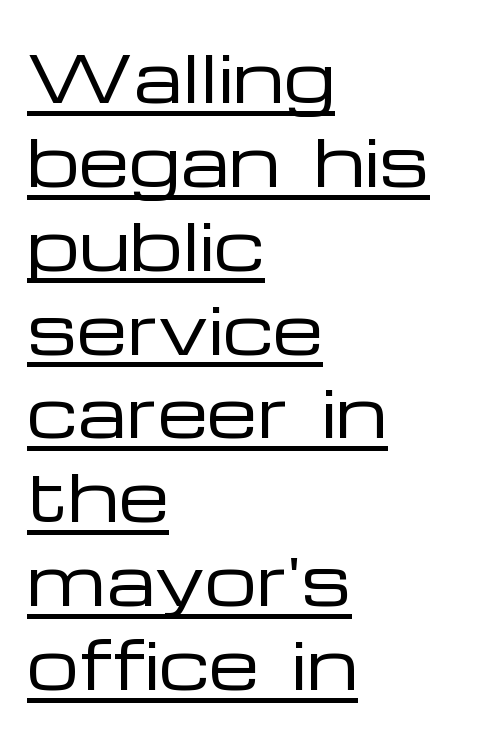
The image shows 65 px regular-weight, wide sans-serif type, upright; set left-aligned, normal line spacing (1.29x), normal letter spacing, underlined; low stroke contrast and a medium x-height.
